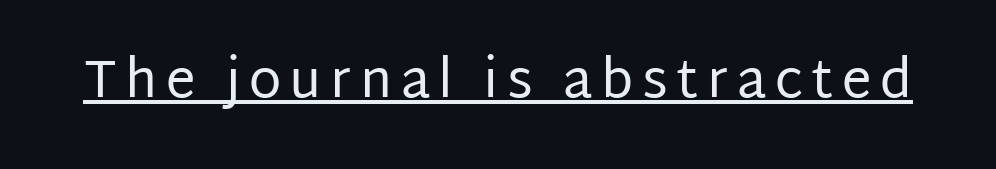
Q: Is the text bold? A: No.
Q: Is the text italic (slanted)? A: No, it is upright.
Q: Is the typeface a serif or a sans-serif typeface? A: Sans-serif.
Q: Is the text underlined? A: Yes.
Q: Width (condensed, normal, or wide)? A: Normal.
Q: Stroke contrast? A: Low.
Q: x-height? A: Large.
Q: Monospaced? A: No.
